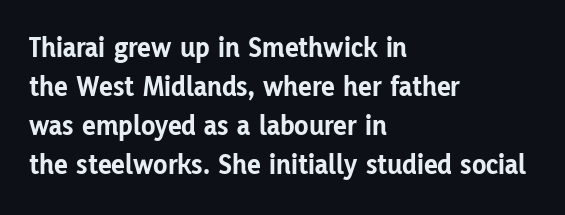
Does the leading feel generous? No, just average. The tracking reads as untouched default to a designer's eye. You can tell it's not italic because the verticals are truly vertical. These lines are composed in type without serifs.
